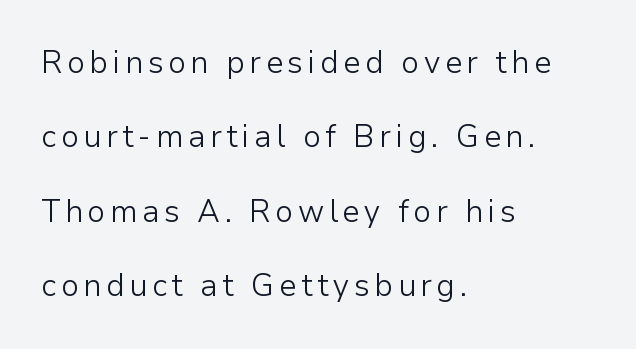
{"serif": "no", "italic": "no", "bold": "no", "weight": "light", "width": "normal", "stroke_contrast": "low", "x_height": "medium", "monospaced": "no", "underline": "no", "align": "left", "line_spacing": "loose", "line_spacing_ratio": 2.4, "glyph_px": 31}
